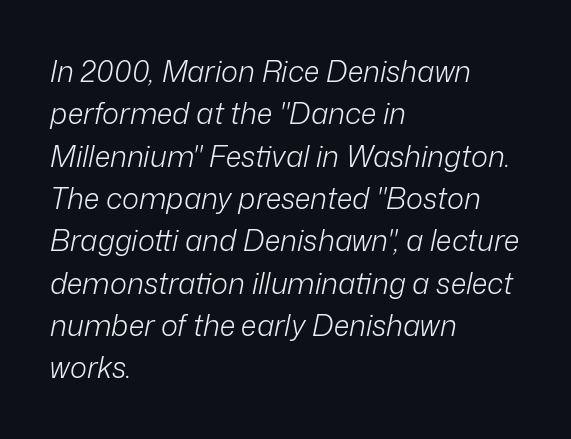
The image shows 29 px light type, italic (leaning right); set left-aligned, normal line spacing (1.46x), normal letter spacing, not underlined; low stroke contrast and a medium x-height.
